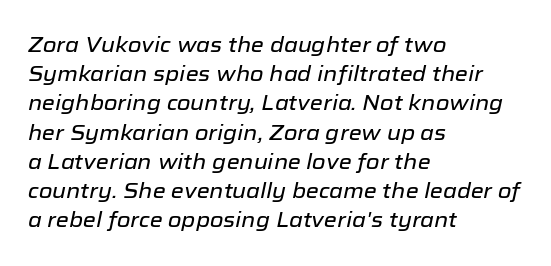
This block has exactly the height ordinary leading produces. The passage is arranged the way most books set body copy — flush left. Default kerning and tracking; the words read as compact shapes. The glyphs are unaccompanied by any horizontal stroke below them.
